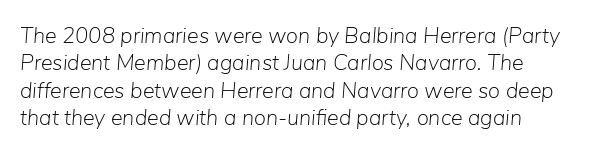
{"italic": "yes", "lean": "right", "slant_degrees": 5, "bold": "no", "underline": "no", "align": "left", "line_spacing": "normal", "line_spacing_ratio": 1.25, "letter_spacing": "normal", "letter_spacing_em": 0.0, "glyph_px": 22}
